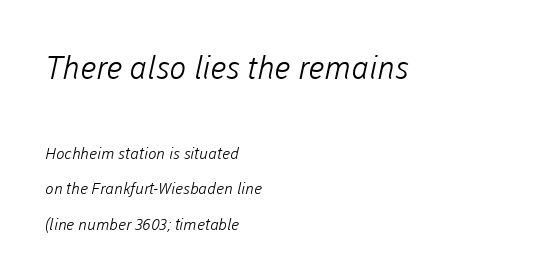
Q: Is the text bold? A: No.
Q: Is the typeface a serif or a sans-serif typeface? A: Sans-serif.
Q: Is the text underlined? A: No.
Q: How is the paragraph aligned? A: Left-aligned.
Q: Is the spacing between letters normal or unusually wide? A: Normal.
Q: Is the spacing between lines tight, normal or loose? A: Loose.
Q: Which block of text is set in a larger size, the first (top) or the second (bottom)? A: The first (top) one.
Q: Width (condensed, normal, or wide)? A: Normal.
Q: Stroke contrast? A: Low.
Q: x-height? A: Medium.
Q: Monospaced? A: No.
